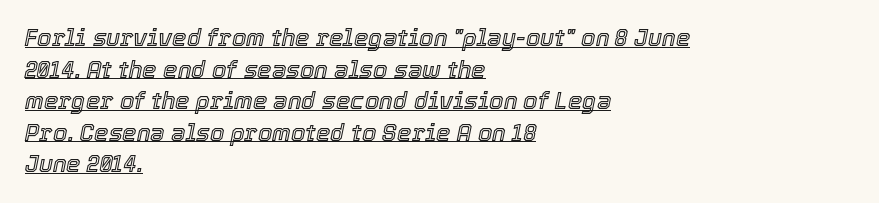
Rows of type keep a routine distance in the vertical direction. Students, observe the line beneath the letters — that is underlining. The glyphs look as if they've been sheared to an angle. Nothing unusual about the tracking: characters are spaced as the font intends. Layout note: lines flush left.
